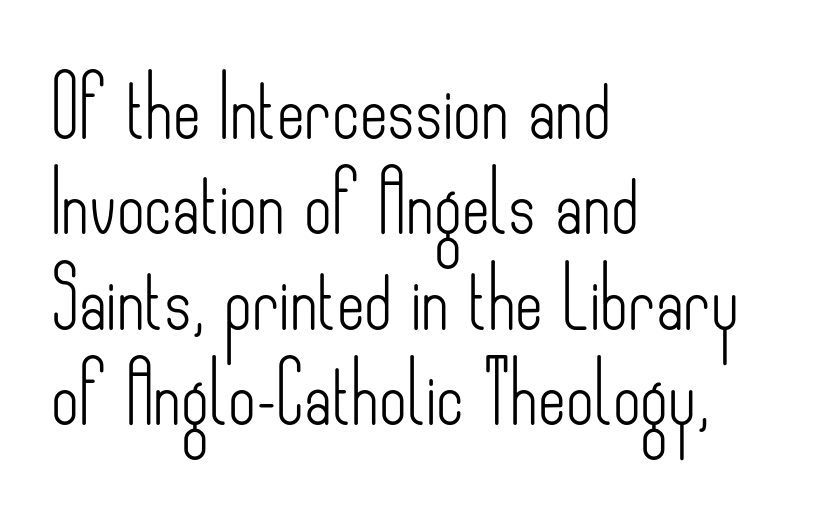
Typographically, this falls in the sans-serif category. The lines sit at an ordinary, default distance from one another. A classic flush-left, rag-right setting is used for this passage. When letters stand straight like this, we call the style roman or upright. Is this a heavy cut? Hardly; it is regular or lighter.
